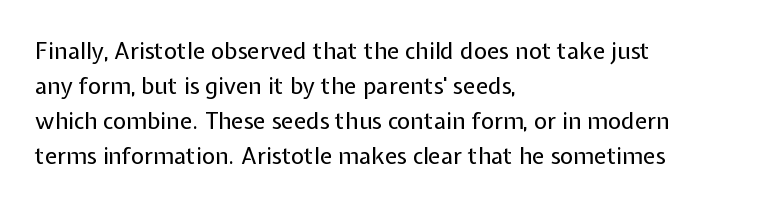
Q: Is the text bold? A: No.
Q: Is the text italic (slanted)? A: No, it is upright.
Q: Is the text underlined? A: No.
Q: How is the paragraph aligned? A: Left-aligned.
Q: Is the spacing between letters normal or unusually wide? A: Normal.
Q: Is the spacing between lines tight, normal or loose? A: Normal.
